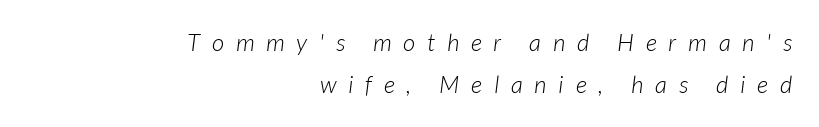
{"italic": "yes", "lean": "right", "slant_degrees": 7, "bold": "no", "underline": "no", "align": "right", "line_spacing_ratio": 1.76, "letter_spacing": "wide", "letter_spacing_em": 0.49, "glyph_px": 24}
